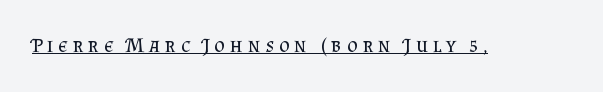
{"italic": "no", "bold": "no", "underline": "yes", "letter_spacing": "wide", "letter_spacing_em": 0.22, "glyph_px": 21}
